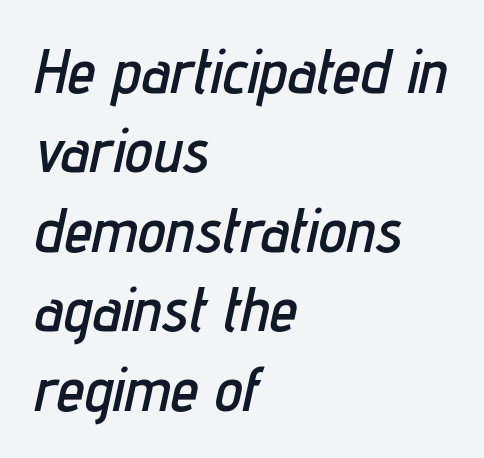
{"italic": "yes", "lean": "right", "slant_degrees": 12, "width": "condensed", "stroke_contrast": "low", "x_height": "medium", "monospaced": "no", "underline": "no", "align": "left", "line_spacing": "normal", "line_spacing_ratio": 1.26, "letter_spacing": "normal", "letter_spacing_em": 0.0, "glyph_px": 63}
